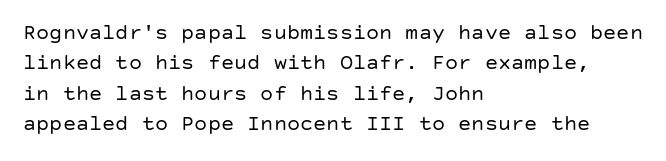
A quiet, ordinary-to-light weight characterises the typeface. The text block is weighted toward the left margin, trailing off unevenly rightward. This rendering leaves character spacing at its baseline value. Characters remain perfectly vertical along every line. The strip under each line holds only bare page.
